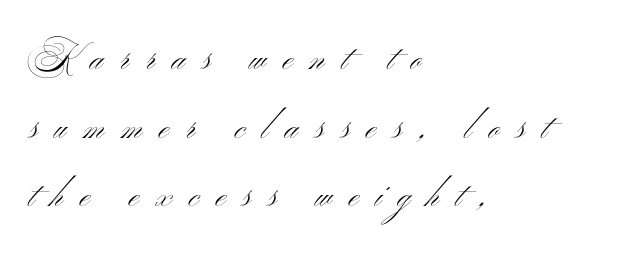
{"serif": "no", "bold": "no", "weight": "light", "width": "wide", "stroke_contrast": "medium", "x_height": "small", "monospaced": "no", "underline": "no", "align": "left", "line_spacing": "loose", "line_spacing_ratio": 2.02, "letter_spacing": "wide", "letter_spacing_em": 0.5, "glyph_px": 34}
